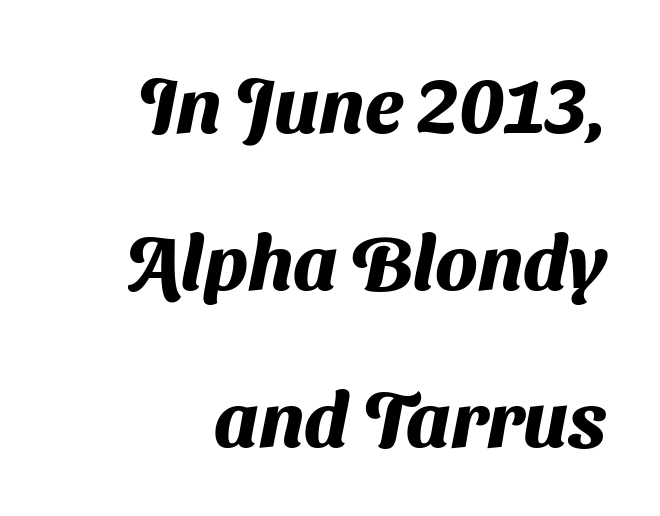
Grotesque or geometric, the face here clearly has no serifs. The rendering uses a large line-height, opening up the rows. Stroke thickness is high; the sample reads as a true bold. These lines keep a tight, regular rhythm from letter to letter.
